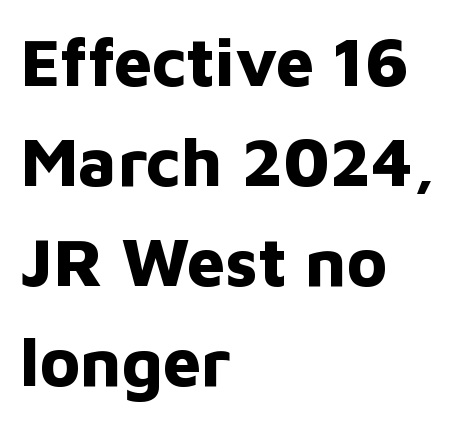
{"serif": "no", "italic": "no", "bold": "yes", "weight": "bold", "width": "normal", "stroke_contrast": "low", "x_height": "medium", "monospaced": "no", "underline": "no", "align": "left", "line_spacing": "normal", "line_spacing_ratio": 1.47, "letter_spacing": "normal", "letter_spacing_em": 0.0, "glyph_px": 68}
